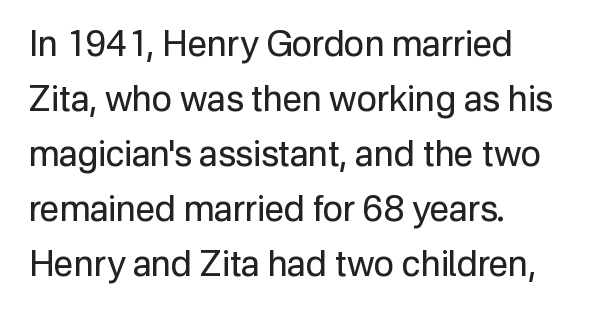
The image shows 35 px regular-weight sans-serif type, upright; set left-aligned, normal line spacing (1.57x), normal letter spacing, not underlined; low stroke contrast and a medium x-height.
